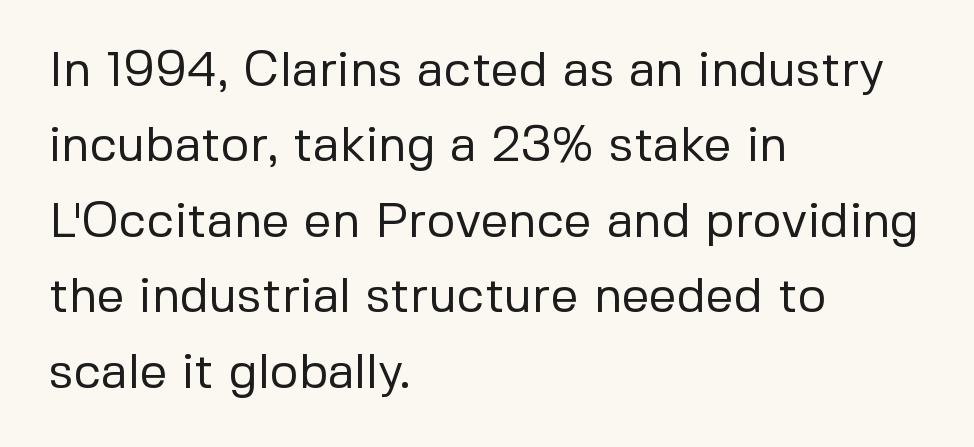
The image shows 49 px regular-weight sans-serif type, upright; set left-aligned, normal line spacing (1.54x), normal letter spacing, not underlined; low stroke contrast and a medium x-height.
